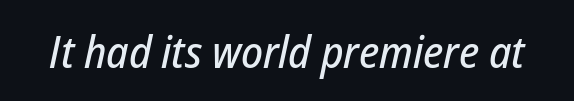
Do the characters align in a grid? No, the font is proportional. This is oblique type, the kind used for emphasis or titles. The type is set solid horizontally, with unmodified tracking. The passage shown is not underscored anywhere.
